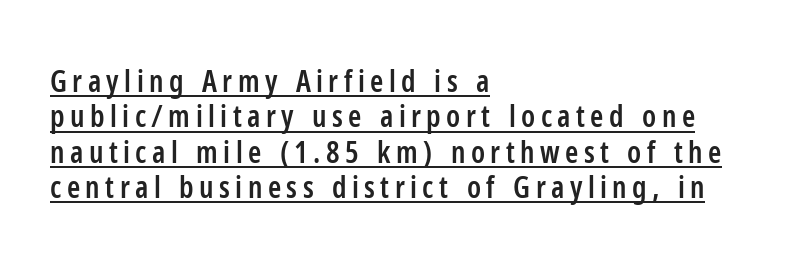
The image shows 30 px semibold, condensed sans-serif type, upright; set left-aligned, line spacing 1.18x, underlined; low stroke contrast and a medium x-height.
